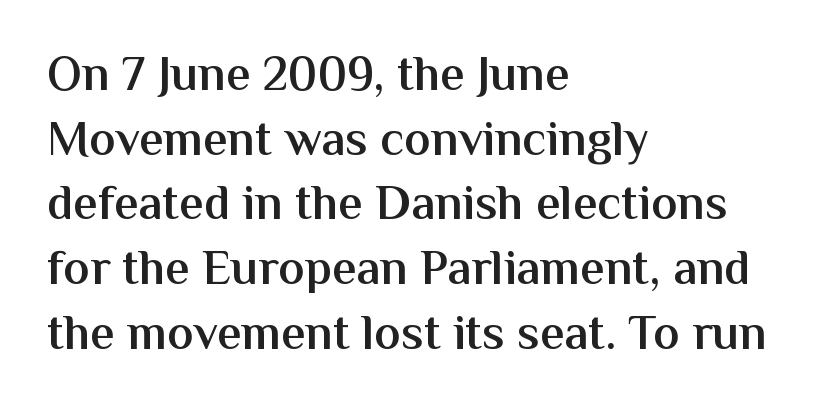
A sans-serif font was chosen for this passage. Think of a printed novel: that variable character pitch is what you see here. These lines were composed using upright roman letters. Does extra space separate the letters? No, they use regular spacing. Vertically, the passage feels balanced, rows spaced as you'd expect. All the whitespace from short lines collects on the right.
